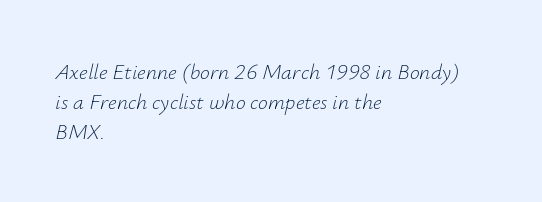
Q: Is the text bold? A: No.
Q: Is the text italic (slanted)? A: Yes, it leans right by about 12 degrees.
Q: Is the text underlined? A: No.
Q: How is the paragraph aligned? A: Left-aligned.
Q: Is the spacing between letters normal or unusually wide? A: Normal.
Q: Is the spacing between lines tight, normal or loose? A: Normal.
